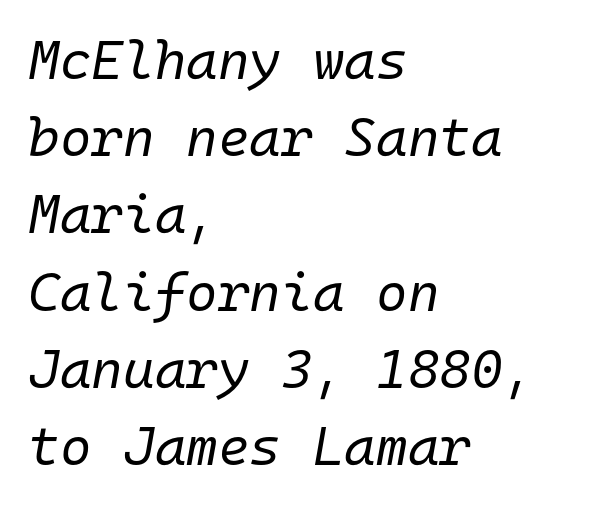
{"italic": "yes", "lean": "right", "slant_degrees": 10, "bold": "no", "weight": "regular", "width": "normal", "stroke_contrast": "low", "x_height": "medium", "monospaced": "yes", "underline": "no", "align": "left", "line_spacing": "normal", "line_spacing_ratio": 1.43, "letter_spacing": "normal", "letter_spacing_em": 0.0, "glyph_px": 54}
